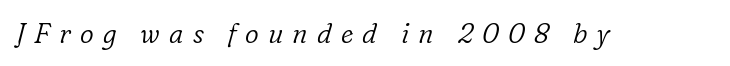
Q: Is the text bold? A: No.
Q: Is the text italic (slanted)? A: Yes, it leans right by about 16 degrees.
Q: Is the text underlined? A: No.
Q: Is the spacing between letters normal or unusually wide? A: Unusually wide.
